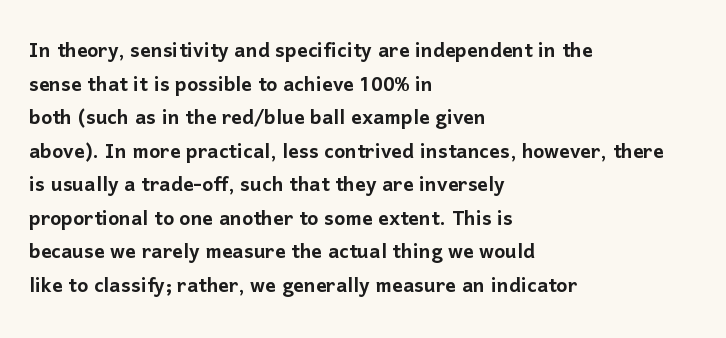
The zone under the glyphs is completely vacant. Line starts are locked; line ends wander. Look at the tracking — it's just the regular setting, nothing added. Horizontal bands of white between lines are of average thickness.
